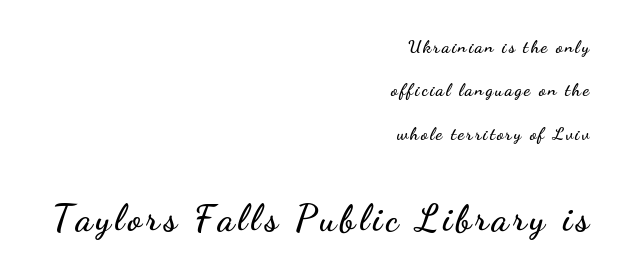
Regarding serifs, this sample does without them. The letters advance in unequal steps, a hallmark of proportional type. Size hierarchy here favors the trailing block over the leading one.
